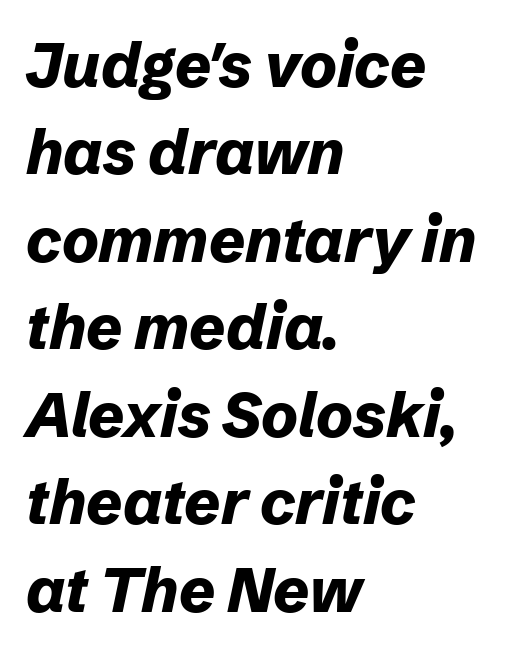
{"italic": "yes", "lean": "right", "slant_degrees": 12, "bold": "yes", "weight": "bold", "width": "normal", "stroke_contrast": "low", "x_height": "medium", "monospaced": "no", "underline": "no", "align": "left", "line_spacing": "normal", "line_spacing_ratio": 1.41, "letter_spacing": "normal", "letter_spacing_em": 0.0, "glyph_px": 62}
